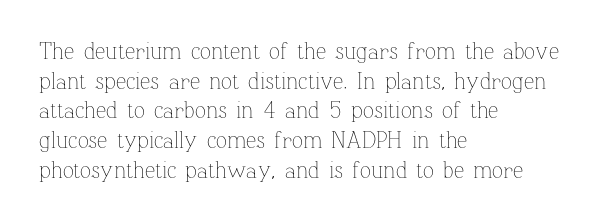
Q: Is the text bold? A: No.
Q: Is the text italic (slanted)? A: No, it is upright.
Q: Is the text underlined? A: No.
Q: How is the paragraph aligned? A: Left-aligned.
Q: Is the spacing between letters normal or unusually wide? A: Normal.
Q: Is the spacing between lines tight, normal or loose? A: Normal.
